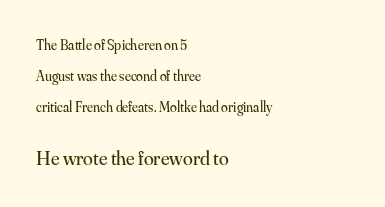
The image shows 20 px text type, upright; set left-aligned, loose line spacing (2.21x), normal letter spacing, not underlined; the second (bottom) block is 1.43x larger.
